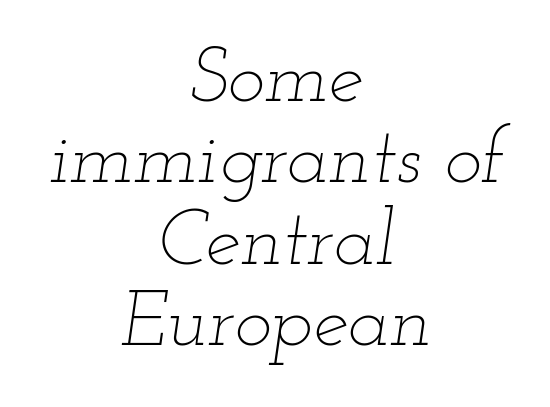
The image shows 79 px thin, wide type, italic (leaning right); set centered, tight line spacing (1.03x), normal letter spacing, not underlined; low stroke contrast and a small x-height.
